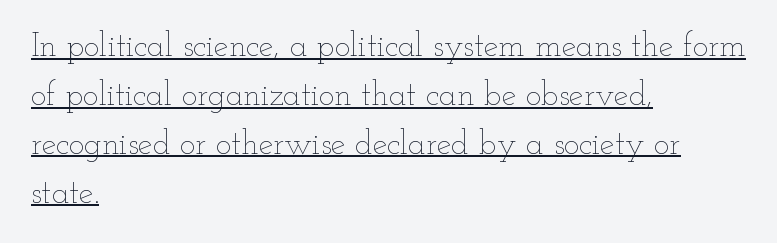
Weight: not bold — regular or lighter. The typography opts for an upright posture over an oblique one. No extra tracking has been applied to these lines. Baseline-to-baseline distance is the conventional proportion of letter height. The face used here is proportionally spaced, like ordinary book or web type.
